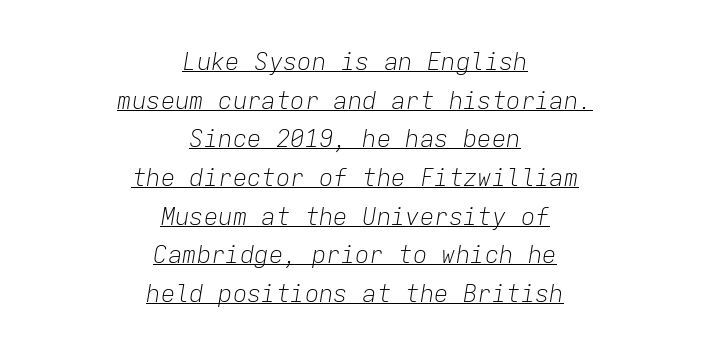
Q: Is the text bold? A: No.
Q: Is the text italic (slanted)? A: Yes, it leans right by about 9 degrees.
Q: Is the text underlined? A: Yes.
Q: How is the paragraph aligned? A: Centered.
Q: Is the spacing between letters normal or unusually wide? A: Normal.
Q: Is the spacing between lines tight, normal or loose? A: Normal.
